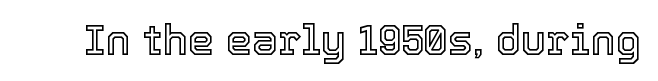
Q: Is the text italic (slanted)? A: No, it is upright.
Q: Is the text underlined? A: No.
Q: Is the spacing between letters normal or unusually wide? A: Normal.
Q: Width (condensed, normal, or wide)? A: Normal.
Q: x-height? A: Medium.
Q: Monospaced? A: No.
